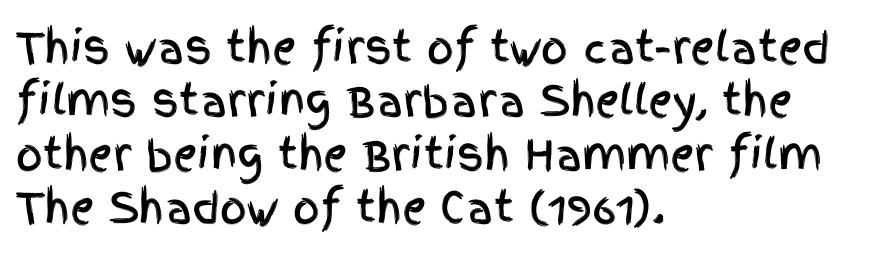
The rows are spaced the way most documents space them. The paragraph has a hard left edge and a soft right edge. Do the characters align in a grid? No, the font is proportional. The space beneath each line is pristine and unruled. Look at the bottom of the vertical strokes: they stop flat, with no serifs.
